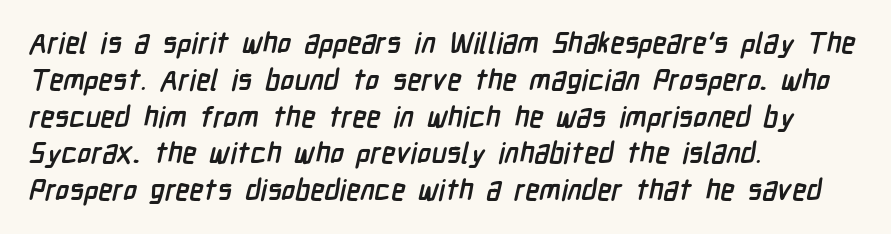
The image shows 29 px semibold, condensed sans-serif type; set left-aligned, normal line spacing (1.27x), normal letter spacing, not underlined; low stroke contrast and a medium x-height.
